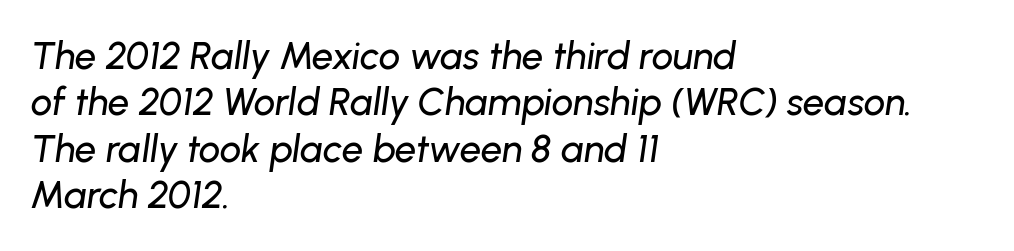
Q: Is the text italic (slanted)? A: Yes, it leans right by about 8 degrees.
Q: Is the text underlined? A: No.
Q: How is the paragraph aligned? A: Left-aligned.
Q: Is the spacing between letters normal or unusually wide? A: Normal.
Q: Width (condensed, normal, or wide)? A: Normal.
Q: Stroke contrast? A: Low.
Q: x-height? A: Medium.
Q: Monospaced? A: No.
